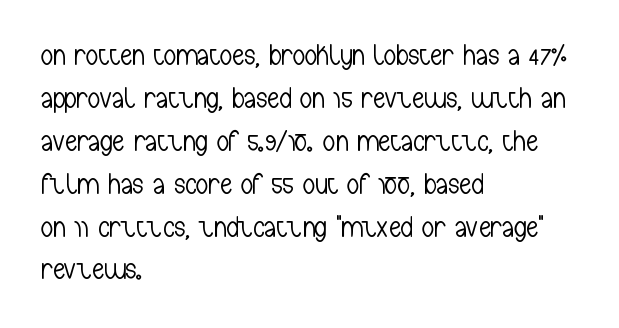
Looks like regular typesetting: each glyph gets only the width it needs. Ordinary non-slanted type is in use. What stands out about the letter spacing? Nothing — it is the standard amount. On a weight scale, this lands at 450 or below. Nobody drew a line under any word here. This block has exactly the height ordinary leading produces.
